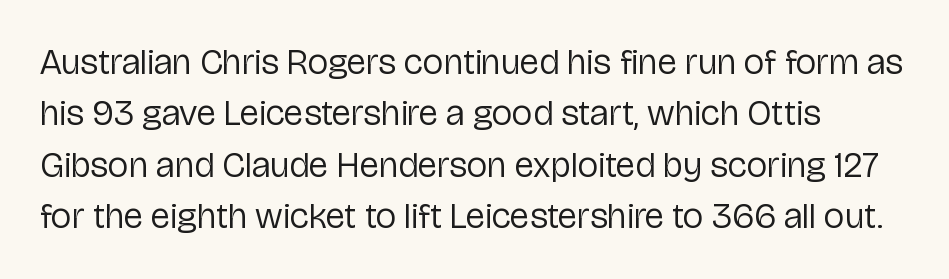
The image shows 36 px regular-weight sans-serif type, upright; set left-aligned, normal line spacing (1.43x), normal letter spacing, not underlined; low stroke contrast and a medium x-height.
